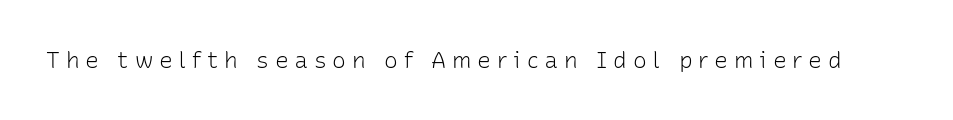
Q: Is the text bold? A: No.
Q: Is the text italic (slanted)? A: No, it is upright.
Q: Is the text underlined? A: No.
Q: Is the spacing between letters normal or unusually wide? A: Unusually wide.
